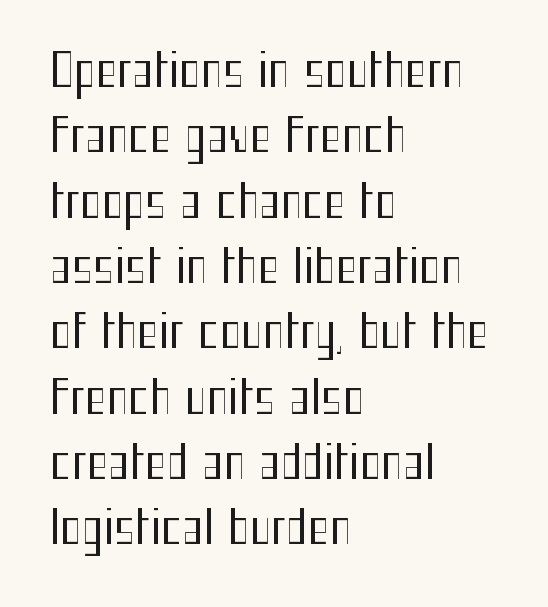
Descenders hang freely into open space. The leading is moderate, giving the passage an even texture. Stroke thickness stays within the range of a standard reading face or lighter. Unlike a traditional serif, this face leaves its strokes unadorned.
